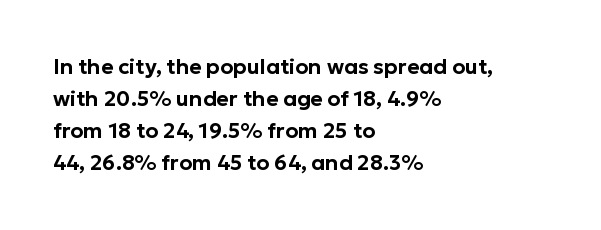
Q: Is the text italic (slanted)? A: No, it is upright.
Q: Is the text underlined? A: No.
Q: How is the paragraph aligned? A: Left-aligned.
Q: Is the spacing between letters normal or unusually wide? A: Normal.
Q: Is the spacing between lines tight, normal or loose? A: Normal.
